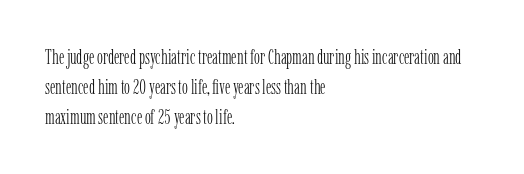
{"italic": "no", "bold": "no", "underline": "no", "align": "left", "line_spacing": "normal", "line_spacing_ratio": 1.49, "letter_spacing": "normal", "letter_spacing_em": 0.0, "glyph_px": 20}
